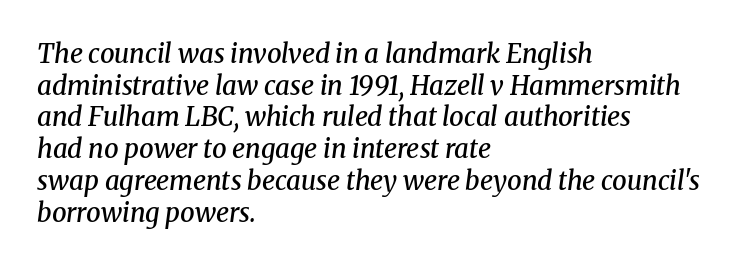
Q: Is the text bold? A: Semi-bold.
Q: Is the text italic (slanted)? A: Yes, it leans right by about 8 degrees.
Q: Is the text underlined? A: No.
Q: How is the paragraph aligned? A: Left-aligned.
Q: Is the spacing between letters normal or unusually wide? A: Normal.
